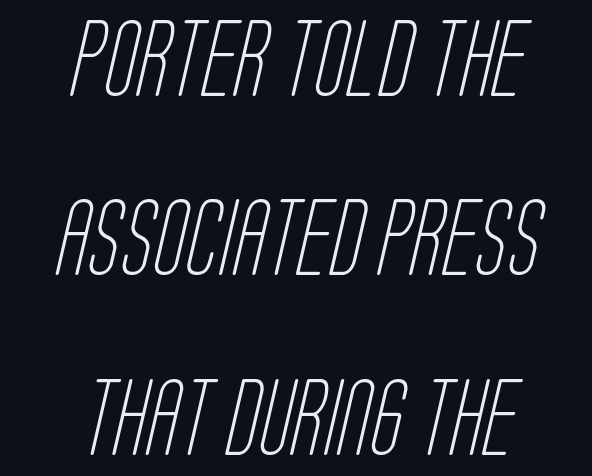
Q: Is the text bold? A: No.
Q: Is the typeface a serif or a sans-serif typeface? A: Sans-serif.
Q: Is the text underlined? A: No.
Q: How is the paragraph aligned? A: Centered.
Q: Is the spacing between letters normal or unusually wide? A: Normal.
Q: Is the spacing between lines tight, normal or loose? A: Loose.
Q: Width (condensed, normal, or wide)? A: Condensed.
Q: Stroke contrast? A: Low.
Q: x-height? A: Large.
Q: Monospaced? A: No.
